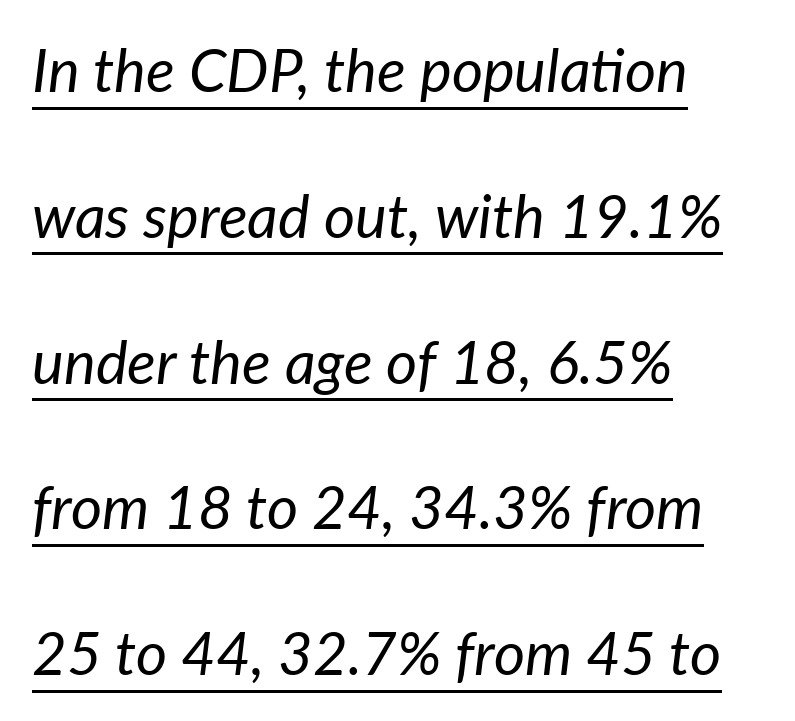
Q: Is the text bold? A: No.
Q: Is the text italic (slanted)? A: Yes, it leans right by about 7 degrees.
Q: Is the text underlined? A: Yes.
Q: How is the paragraph aligned? A: Left-aligned.
Q: Is the spacing between letters normal or unusually wide? A: Normal.
Q: Is the spacing between lines tight, normal or loose? A: Loose.
Q: Width (condensed, normal, or wide)? A: Normal.
Q: Stroke contrast? A: Low.
Q: x-height? A: Medium.
Q: Monospaced? A: No.
